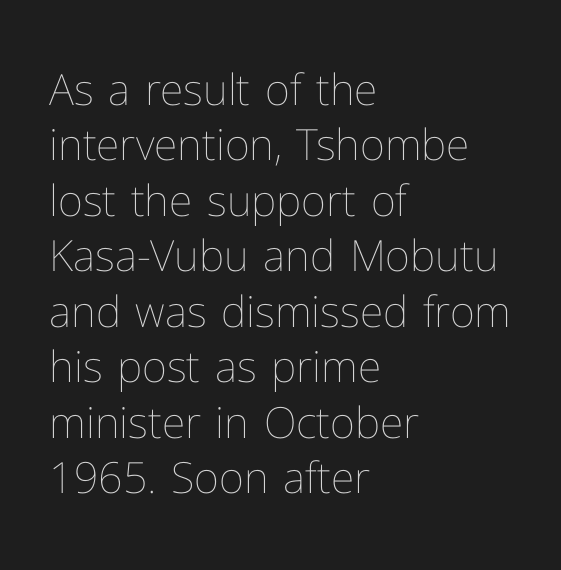
Q: Is the text bold? A: No.
Q: Is the text italic (slanted)? A: No, it is upright.
Q: Is the text underlined? A: No.
Q: How is the paragraph aligned? A: Left-aligned.
Q: Is the spacing between letters normal or unusually wide? A: Normal.
Q: Is the spacing between lines tight, normal or loose? A: Normal.
Q: Width (condensed, normal, or wide)? A: Normal.
Q: Stroke contrast? A: Low.
Q: x-height? A: Medium.
Q: Monospaced? A: No.
